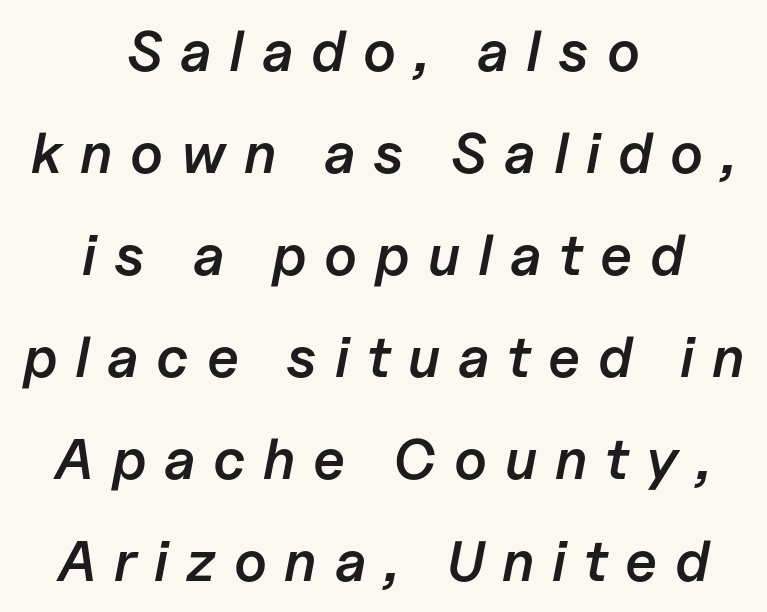
Weight check: semibold — heavier than regular, not quite bold. Nobody drew a line under any word here. The passage shown is typed in a proportional face where columns would drift. Is the letter spacing exaggerated? Yes — the characters are pushed far apart.
